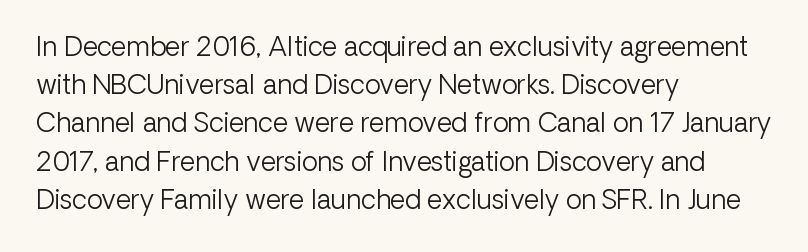
The image shows 26 px text type, upright; set left-aligned, normal line spacing (1.47x), normal letter spacing, not underlined.
